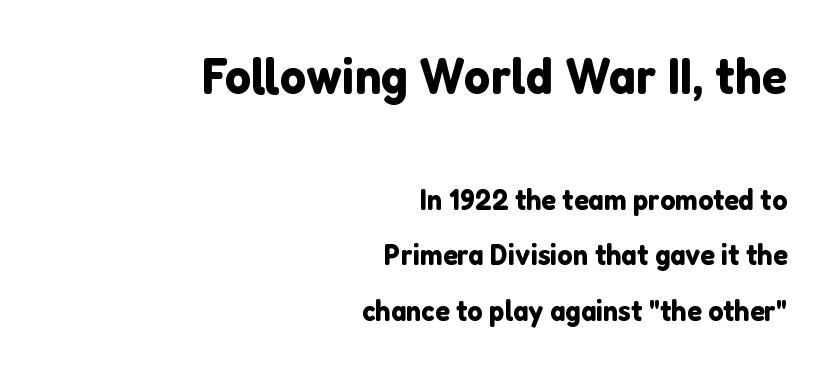
{"serif": "no", "italic": "no", "width": "normal", "stroke_contrast": "low", "x_height": "medium", "monospaced": "no", "underline": "no", "align": "right", "line_spacing_ratio": 1.84, "letter_spacing": "normal", "letter_spacing_em": 0.0, "larger_block": "first", "size_ratio": 1.73, "glyph_px": 52}
